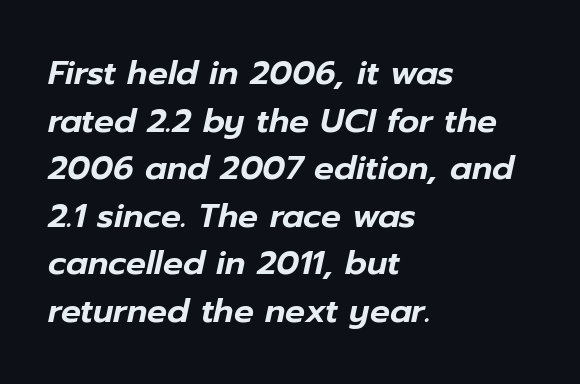
Q: Is the text italic (slanted)? A: Yes, it leans right by about 12 degrees.
Q: Is the text underlined? A: No.
Q: How is the paragraph aligned? A: Left-aligned.
Q: Is the spacing between letters normal or unusually wide? A: Normal.
Q: Is the spacing between lines tight, normal or loose? A: Normal.
Q: Width (condensed, normal, or wide)? A: Normal.
Q: Stroke contrast? A: Low.
Q: x-height? A: Medium.
Q: Monospaced? A: No.
